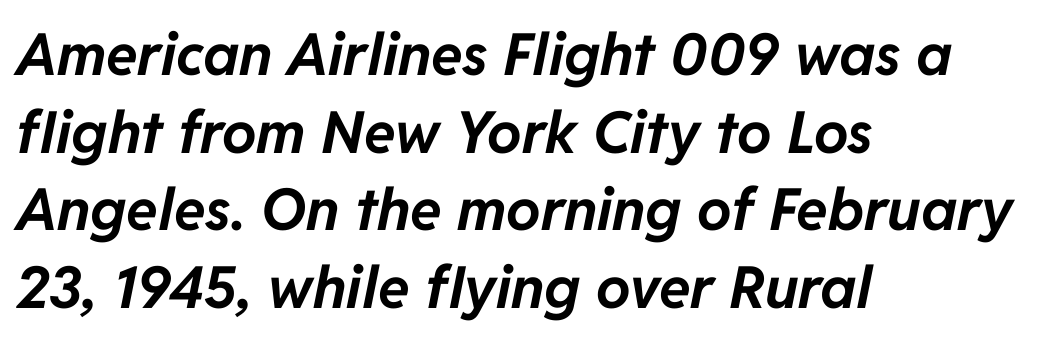
The image shows 58 px bold type, italic (leaning right); set left-aligned, normal line spacing (1.34x), normal letter spacing, not underlined; low stroke contrast and a medium x-height.
